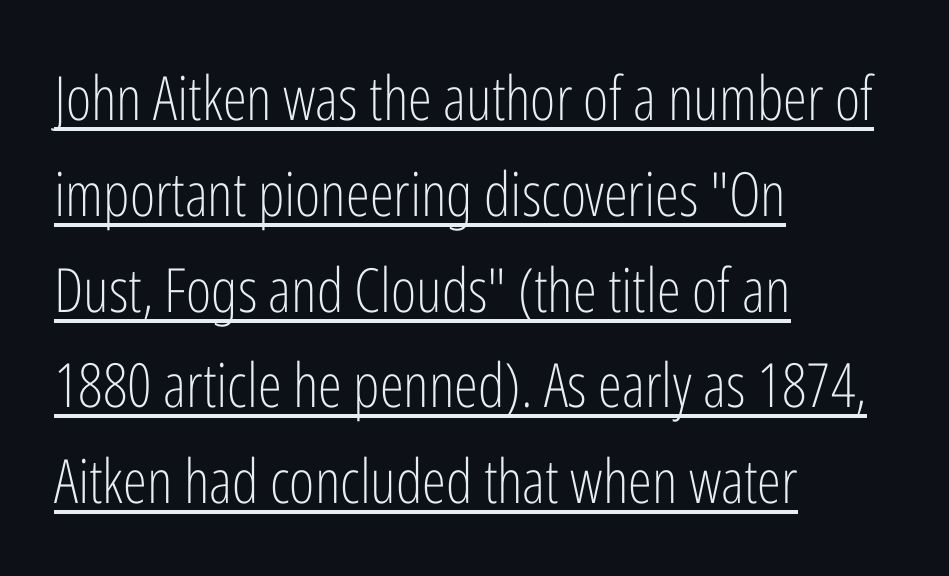
This sample uses an upright cut, with every glyph sitting square on the baseline. The font family rendered here belongs to the sans-serif group. What stands out about the letter spacing? Nothing — it is the standard amount. Leftover space on each line is placed entirely after the last word.
